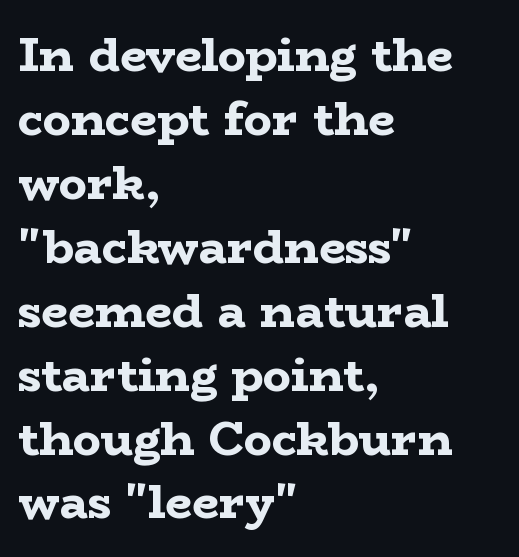
Q: Is the text bold? A: Yes.
Q: Is the text italic (slanted)? A: No, it is upright.
Q: Is the typeface a serif or a sans-serif typeface? A: Serif.
Q: Is the text underlined? A: No.
Q: How is the paragraph aligned? A: Left-aligned.
Q: Is the spacing between letters normal or unusually wide? A: Normal.
Q: Is the spacing between lines tight, normal or loose? A: Normal.
Q: Width (condensed, normal, or wide)? A: Wide.
Q: Stroke contrast? A: Low.
Q: x-height? A: Medium.
Q: Monospaced? A: No.
